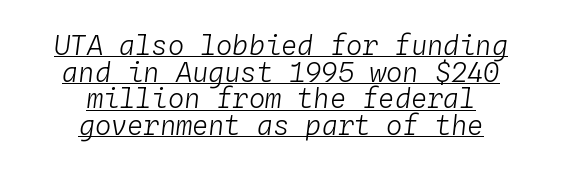
{"italic": "yes", "lean": "right", "slant_degrees": 4, "bold": "no", "underline": "yes", "align": "center", "line_spacing": "tight", "line_spacing_ratio": 0.99, "letter_spacing": "normal", "letter_spacing_em": 0.0, "glyph_px": 27}
